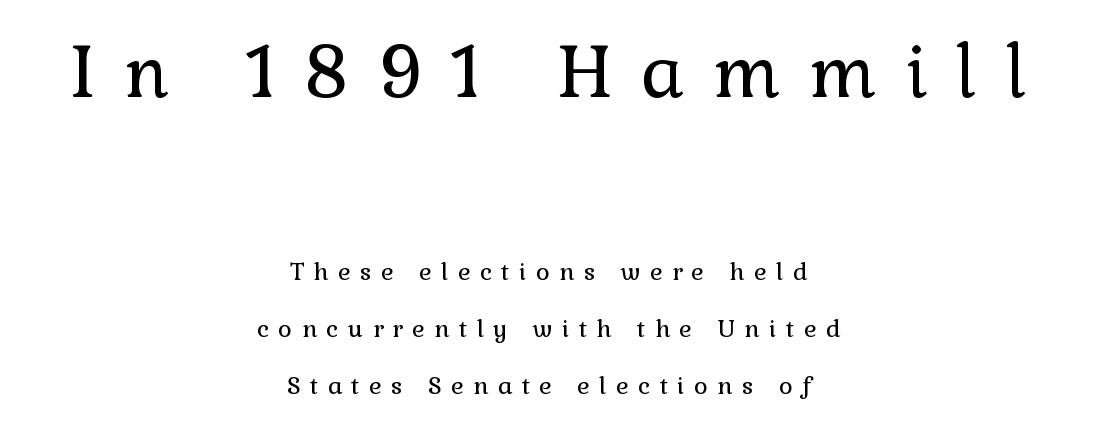
The image shows 72 px regular-weight serif type, upright; set centered, loose line spacing (2.39x), unusually wide letter spacing (+0.39 em), not underlined; the first (top) block is 3.0x larger; a medium x-height.
